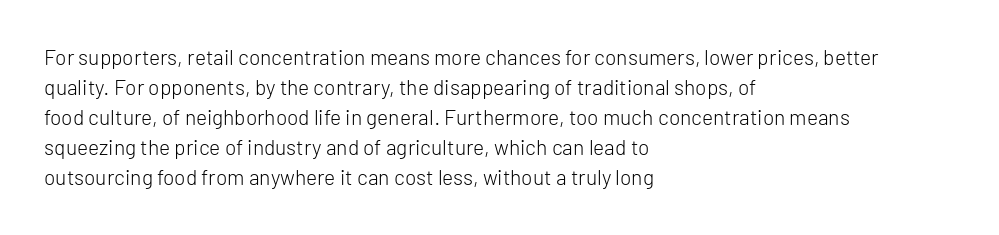
{"italic": "no", "bold": "no", "underline": "no", "align": "left", "line_spacing": "normal", "line_spacing_ratio": 1.43, "letter_spacing": "normal", "letter_spacing_em": 0.0, "glyph_px": 21}
